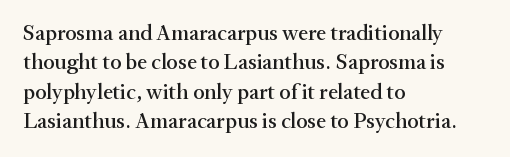
{"italic": "no", "underline": "no", "align": "left", "line_spacing": "normal", "line_spacing_ratio": 1.33, "letter_spacing": "normal", "letter_spacing_em": 0.0, "glyph_px": 22}
